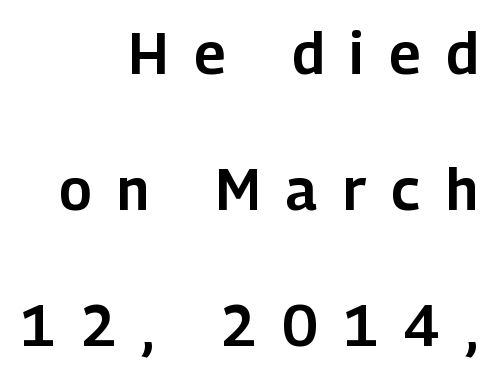
{"serif": "no", "italic": "no", "width": "normal", "stroke_contrast": "low", "x_height": "medium", "monospaced": "no", "underline": "no", "align": "right", "line_spacing": "loose", "line_spacing_ratio": 2.39, "letter_spacing": "wide", "letter_spacing_em": 0.45, "glyph_px": 57}
